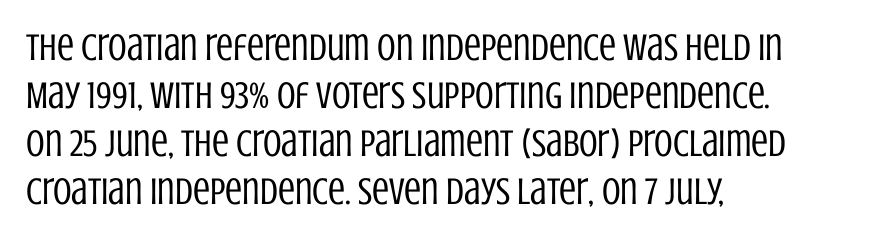
Tall strokes in this sample are plumb rather than angled. If you measured baseline to baseline, you'd find a middling distance. Look at the bottom of the vertical strokes: they stop flat, with no serifs. No letter is thick-stroked: the sample isn't bold.
